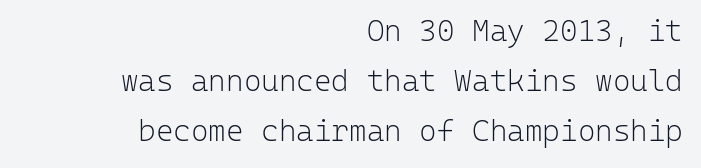
{"serif": "no", "italic": "no", "bold": "no", "weight": "light", "width": "normal", "stroke_contrast": "low", "x_height": "medium", "monospaced": "yes", "underline": "no", "align": "right", "line_spacing": "normal", "line_spacing_ratio": 1.67, "letter_spacing": "normal", "letter_spacing_em": 0.0, "glyph_px": 30}
